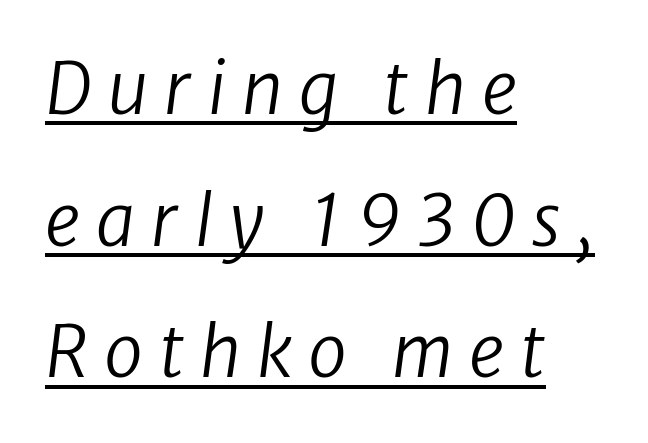
The image shows 70 px regular-weight sans-serif type; set left-aligned, line spacing 1.88x, unusually wide letter spacing (+0.23 em), underlined; low stroke contrast and a medium x-height.
